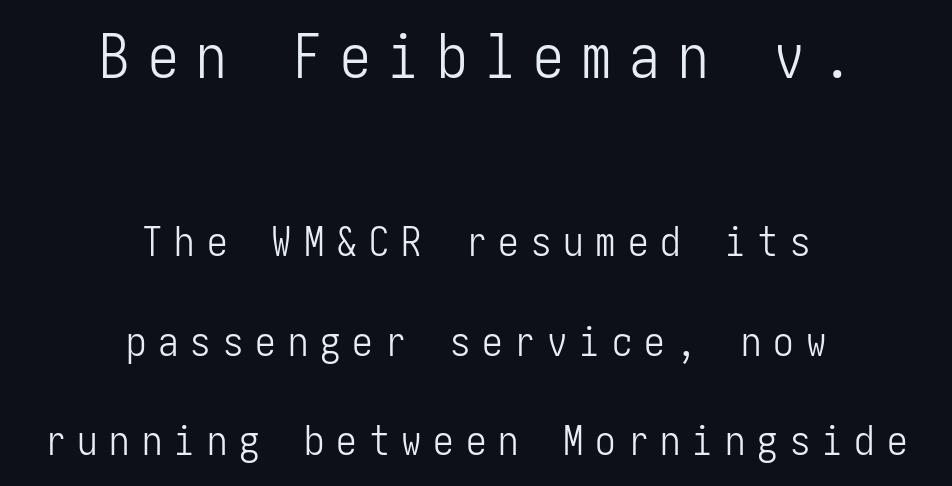
{"serif": "no", "italic": "no", "bold": "no", "weight": "light", "width": "condensed", "stroke_contrast": "low", "x_height": "medium", "underline": "no", "align": "center", "line_spacing": "loose", "line_spacing_ratio": 2.43, "letter_spacing": "wide", "letter_spacing_em": 0.29, "larger_block": "first", "size_ratio": 1.49, "glyph_px": 61}
